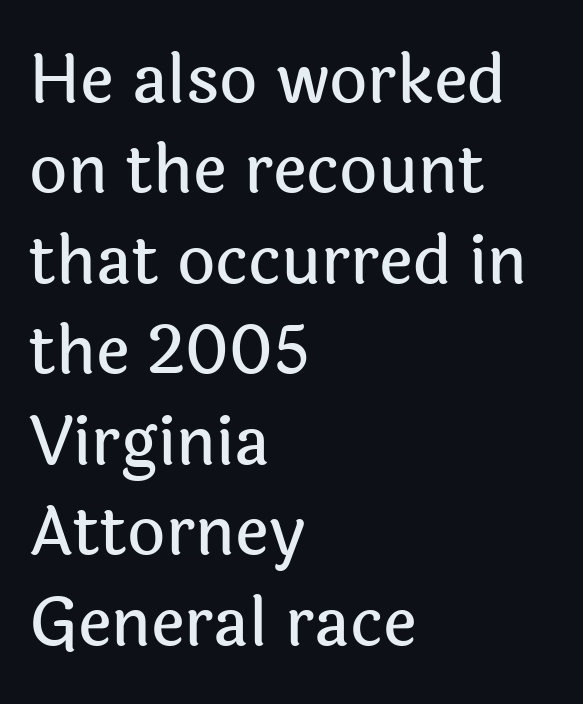
The glyphs in this specimen are sans serif. The type is set solid horizontally, with unmodified tracking. A bare baseline throughout the passage. The paragraph shown leans on its left margin. Vertical strokes here are truly vertical. The lines sit at an ordinary, default distance from one another.
